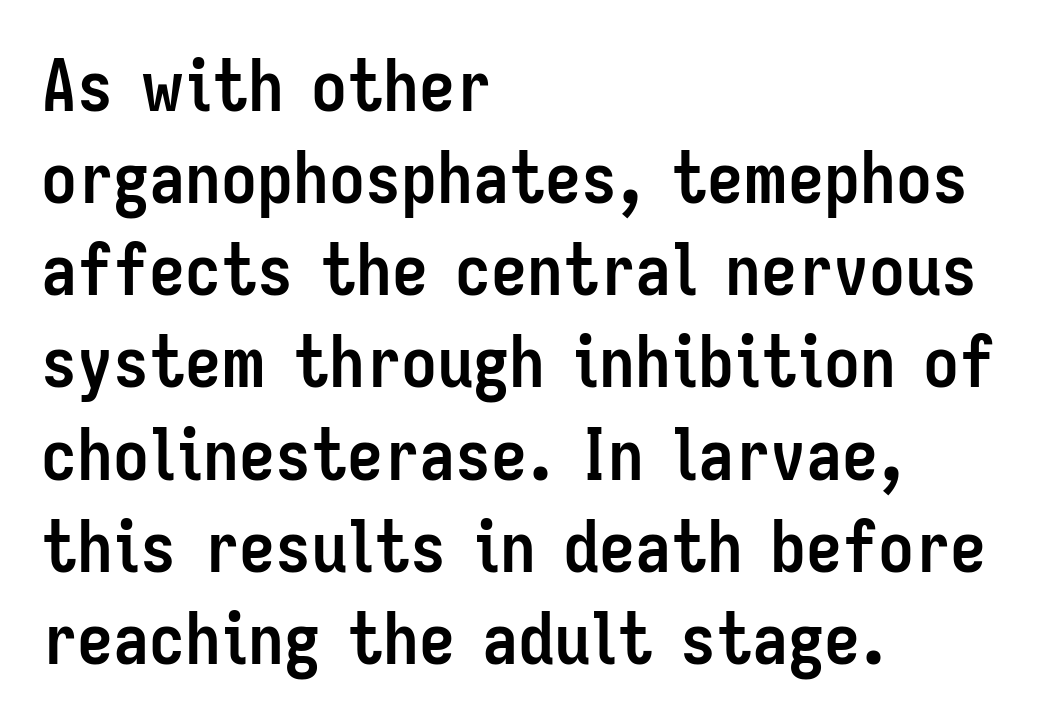
The face used here is proportionally spaced, like ordinary book or web type. Here the glyphs are tracked normally, forming tight word shapes. The axis of the letterforms is exactly vertical. The specimen omits any rule beneath the text block's lines. The vertical gap from one line to the next is medium.
